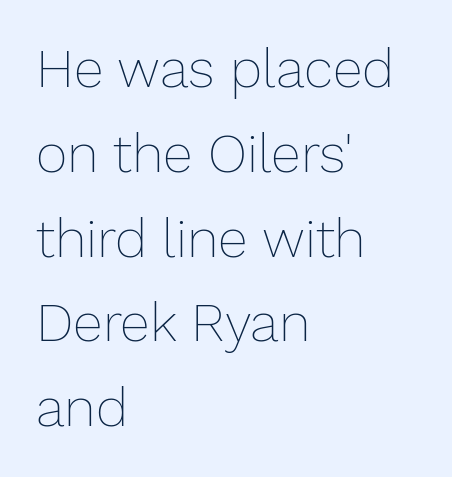
The image shows 54 px thin type, upright; set left-aligned, normal line spacing (1.57x), normal letter spacing, not underlined; low stroke contrast and a medium x-height.
